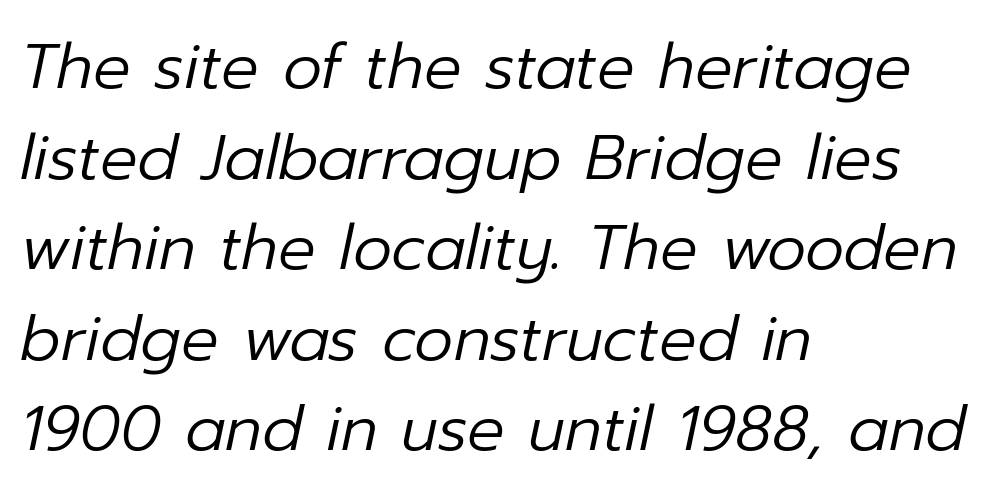
Q: Is the text bold? A: No.
Q: Is the text italic (slanted)? A: Yes, it leans right by about 12 degrees.
Q: Is the text underlined? A: No.
Q: How is the paragraph aligned? A: Left-aligned.
Q: Is the spacing between letters normal or unusually wide? A: Normal.
Q: Is the spacing between lines tight, normal or loose? A: Normal.
Q: Width (condensed, normal, or wide)? A: Normal.
Q: Stroke contrast? A: Low.
Q: x-height? A: Medium.
Q: Monospaced? A: No.
